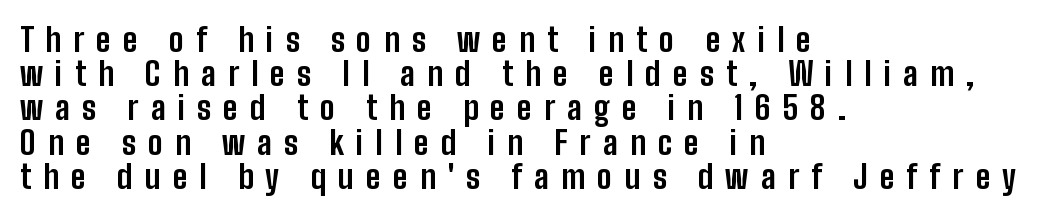
{"serif": "no", "italic": "no", "bold": "yes", "weight": "bold", "width": "condensed", "stroke_contrast": "low", "x_height": "medium", "monospaced": "no", "underline": "no", "align": "left", "line_spacing": "tight", "line_spacing_ratio": 1.07, "letter_spacing": "wide", "letter_spacing_em": 0.38, "glyph_px": 32}
